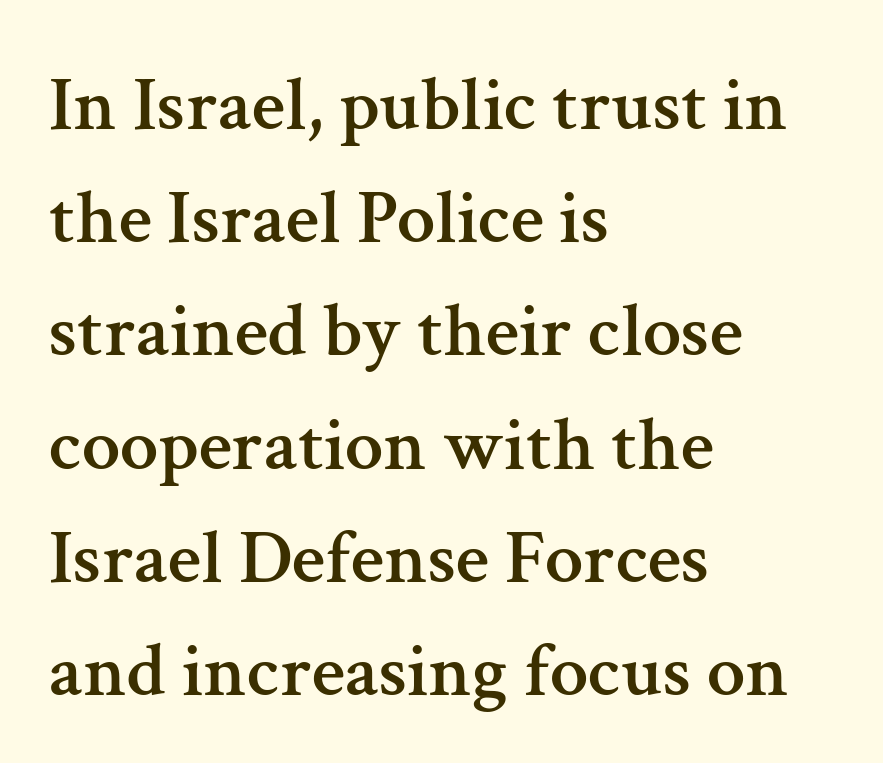
Q: Is the text italic (slanted)? A: No, it is upright.
Q: Is the typeface a serif or a sans-serif typeface? A: Serif.
Q: Is the text underlined? A: No.
Q: How is the paragraph aligned? A: Left-aligned.
Q: Is the spacing between letters normal or unusually wide? A: Normal.
Q: Is the spacing between lines tight, normal or loose? A: Normal.
Q: Width (condensed, normal, or wide)? A: Normal.
Q: Stroke contrast? A: Medium.
Q: x-height? A: Medium.
Q: Monospaced? A: No.
